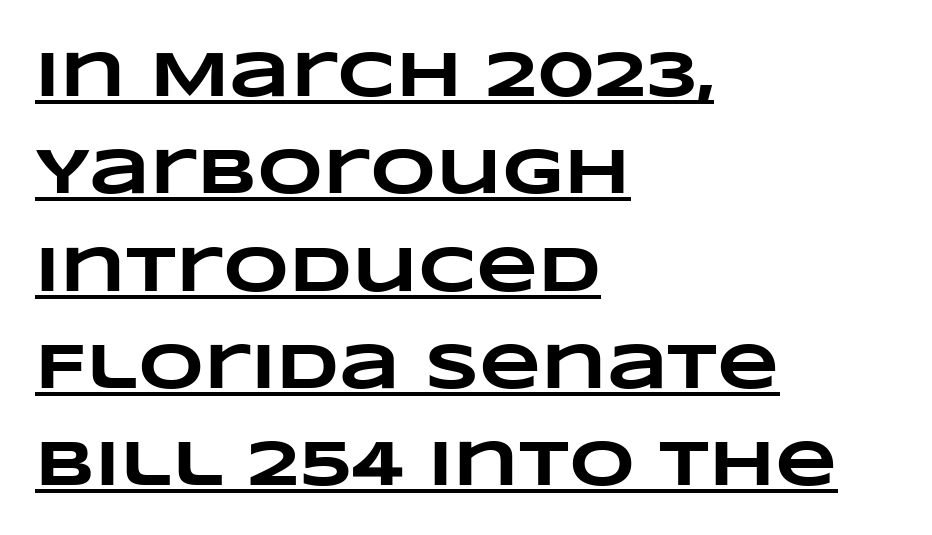
The image shows 64 px heavy, wide type; set left-aligned, normal line spacing (1.52x), normal letter spacing, underlined; low stroke contrast and a large x-height.
